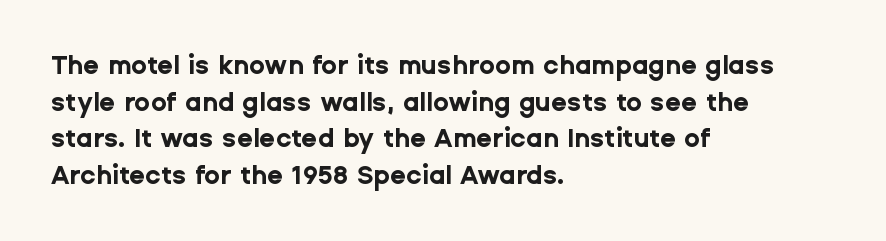
Q: Is the text bold? A: Yes.
Q: Is the text italic (slanted)? A: No, it is upright.
Q: Is the text underlined? A: No.
Q: How is the paragraph aligned? A: Left-aligned.
Q: Is the spacing between letters normal or unusually wide? A: Normal.
Q: Is the spacing between lines tight, normal or loose? A: Normal.
